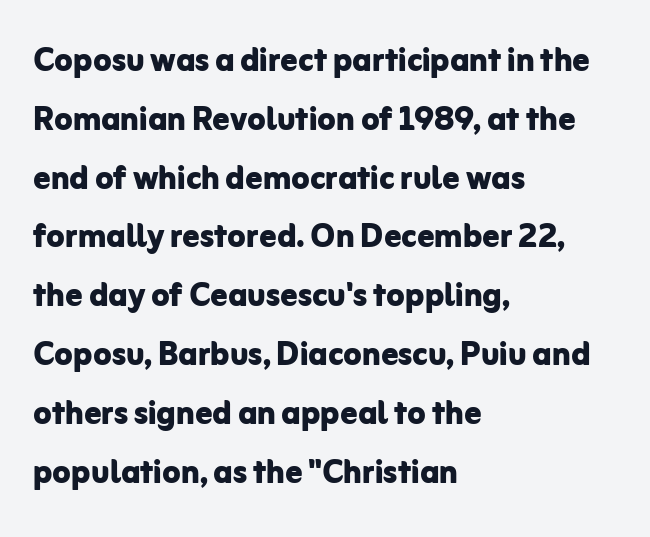
{"serif": "no", "italic": "no", "bold": "yes", "weight": "bold", "width": "normal", "stroke_contrast": "low", "x_height": "medium", "monospaced": "no", "underline": "no", "align": "left", "line_spacing": "normal", "line_spacing_ratio": 1.4, "letter_spacing": "normal", "letter_spacing_em": 0.0, "glyph_px": 42}
